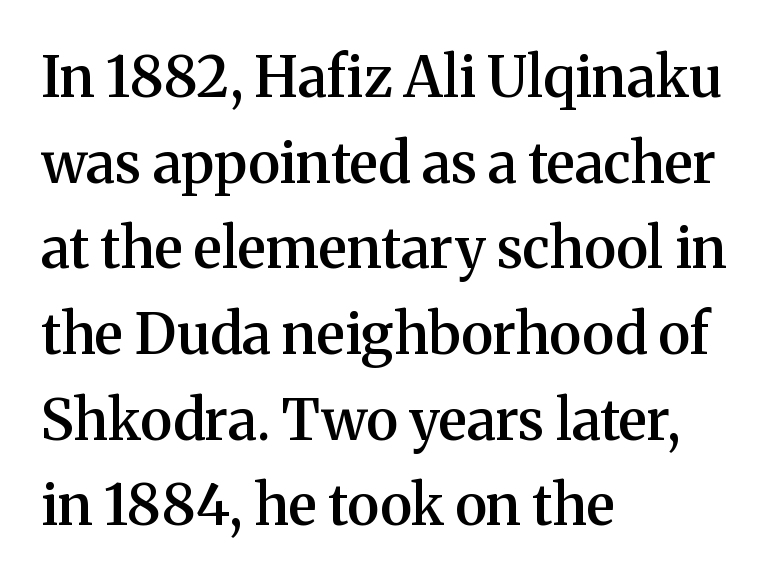
The image shows 56 px semibold serif type, upright; set left-aligned, normal line spacing (1.53x), normal letter spacing, not underlined; medium stroke contrast and a medium x-height.
